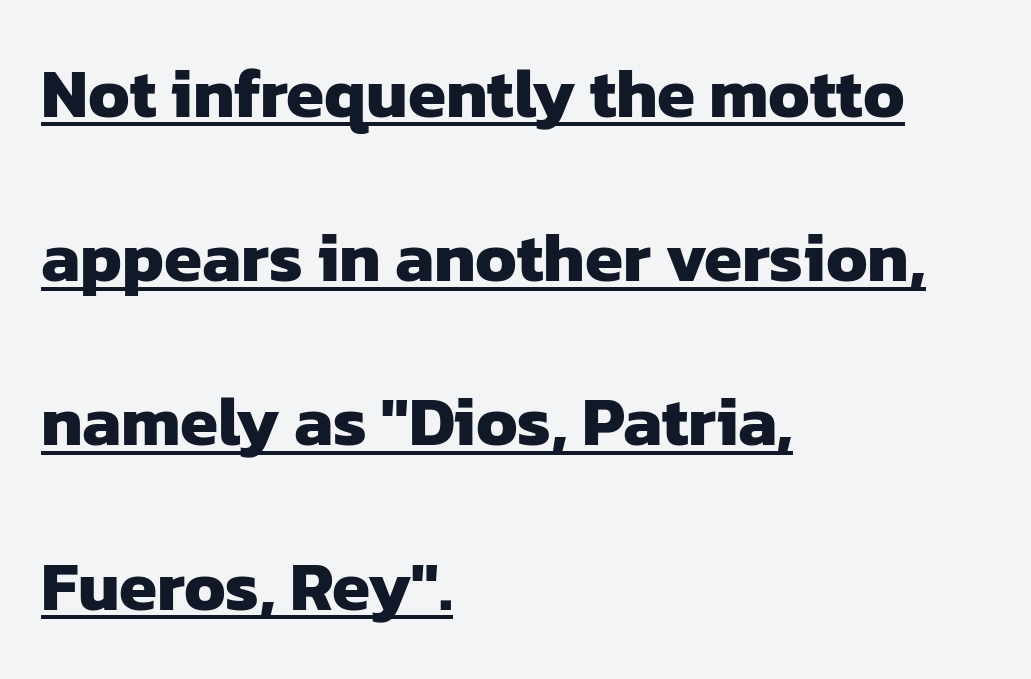
Q: Is the text bold? A: Yes.
Q: Is the typeface a serif or a sans-serif typeface? A: Sans-serif.
Q: Is the text underlined? A: Yes.
Q: How is the paragraph aligned? A: Left-aligned.
Q: Is the spacing between letters normal or unusually wide? A: Normal.
Q: Is the spacing between lines tight, normal or loose? A: Loose.
Q: Width (condensed, normal, or wide)? A: Normal.
Q: Stroke contrast? A: Low.
Q: x-height? A: Medium.
Q: Monospaced? A: No.
